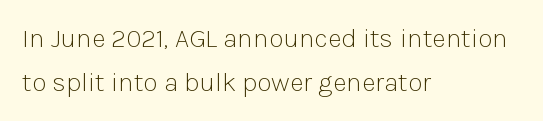
{"italic": "no", "bold": "no", "underline": "no", "align": "left", "line_spacing": "normal", "line_spacing_ratio": 1.64, "letter_spacing": "normal", "letter_spacing_em": 0.0, "glyph_px": 27}
